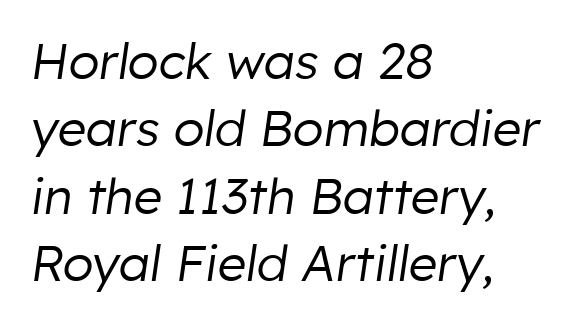
{"italic": "yes", "lean": "right", "slant_degrees": 8, "bold": "no", "weight": "regular", "width": "normal", "stroke_contrast": "low", "x_height": "medium", "monospaced": "no", "underline": "no", "align": "left", "line_spacing": "normal", "line_spacing_ratio": 1.35, "letter_spacing": "normal", "letter_spacing_em": 0.0, "glyph_px": 50}
